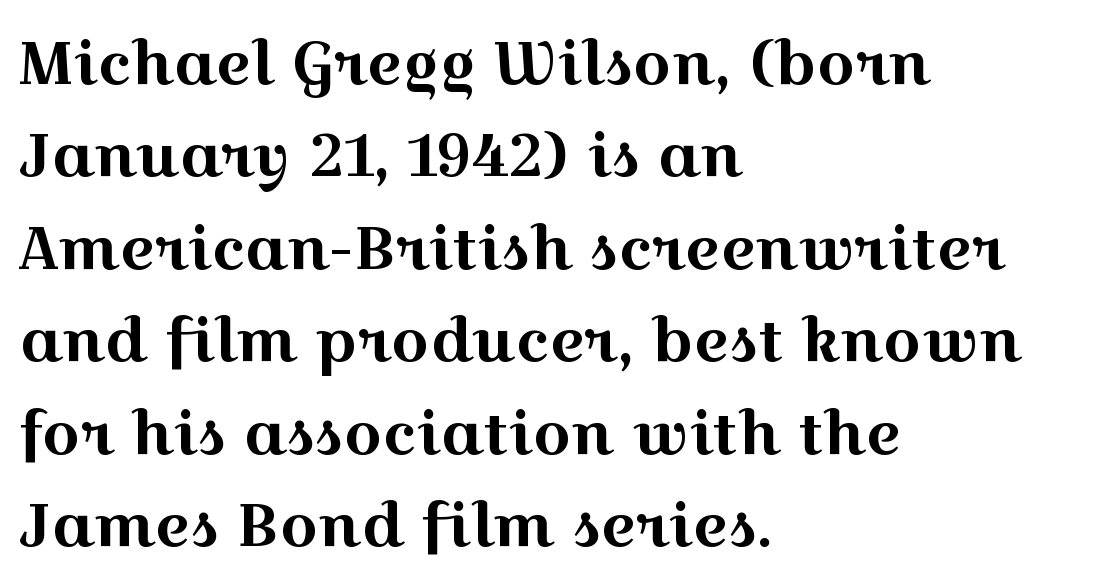
Q: Is the text italic (slanted)? A: No, it is upright.
Q: Is the typeface a serif or a sans-serif typeface? A: Serif.
Q: Is the text underlined? A: No.
Q: How is the paragraph aligned? A: Left-aligned.
Q: Is the spacing between letters normal or unusually wide? A: Normal.
Q: Is the spacing between lines tight, normal or loose? A: Normal.
Q: Width (condensed, normal, or wide)? A: Wide.
Q: x-height? A: Medium.
Q: Monospaced? A: No.
